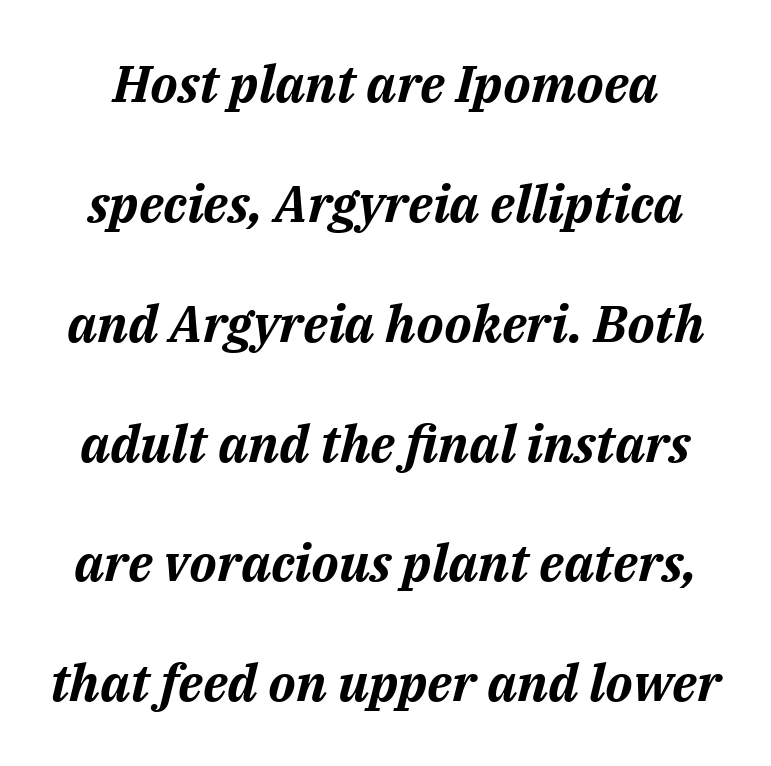
This sample uses an oblique cut, with every glyph tilted off the vertical. Characters follow at the spacing the type designer built in. Anything drawn beneath the words? Only blank space. Plenty of ink on the page — the face is bold.
